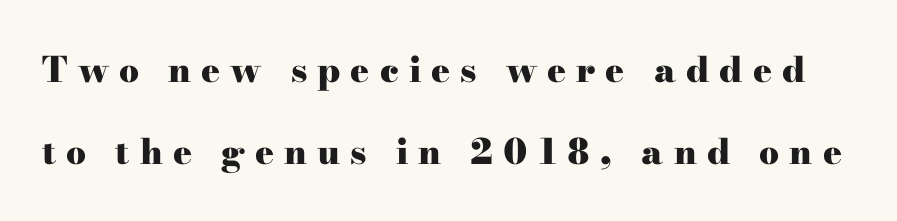
The image shows 35 px heavy, wide serif type, upright; set loose line spacing (2.35x), unusually wide letter spacing (+0.29 em), not underlined; high stroke contrast and a small x-height.
